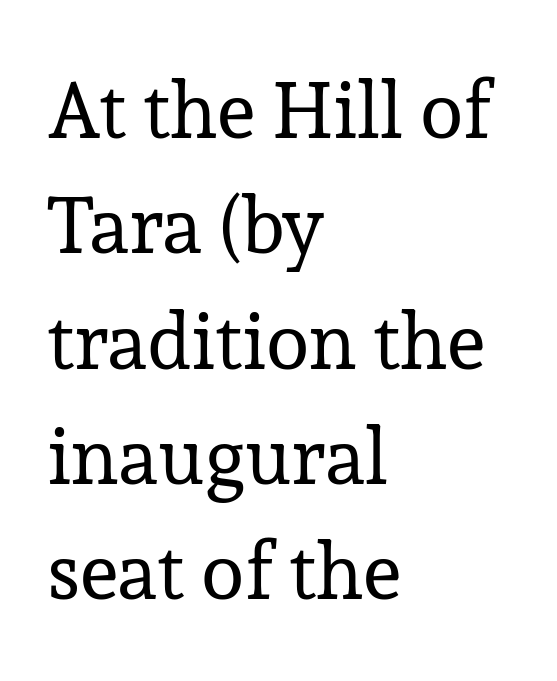
{"serif": "yes", "italic": "no", "bold": "no", "weight": "regular", "width": "normal", "stroke_contrast": "low", "x_height": "medium", "monospaced": "no", "underline": "no", "align": "left", "line_spacing": "normal", "line_spacing_ratio": 1.46, "letter_spacing": "normal", "letter_spacing_em": 0.0, "glyph_px": 79}
